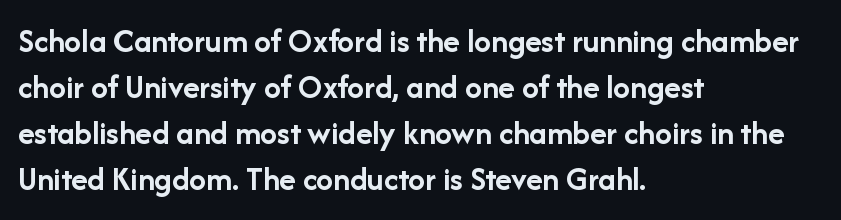
A typesetter would call this proportional, since set widths differ per character. The passage shown is not underscored anywhere. Caption: multi-line text, flush left, ragged right. What stands out about the letter spacing? Nothing — it is the standard amount. Each letter's strokes conclude bluntly, with no projecting serifs.
